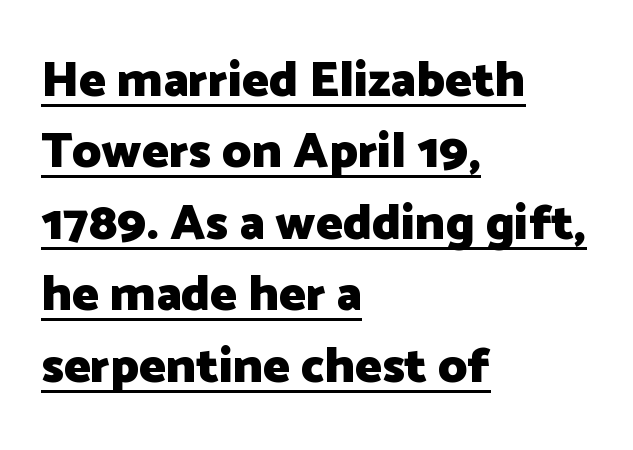
The image shows 50 px heavy sans-serif type, upright; set left-aligned, normal line spacing (1.43x), normal letter spacing, underlined; low stroke contrast and a medium x-height.
